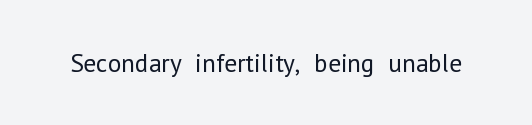
The image shows 26 px text type, upright; set normal letter spacing, not underlined.
